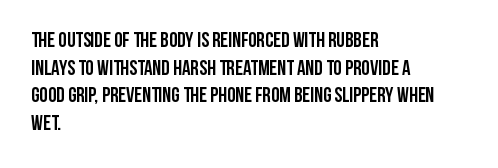
It's the straight-up-and-down kind of type. The words here are not underlined. Summary of vertical rhythm: regular, with standard interline spacing. Alignment: flush left. The rendering keeps characters at their native spacing.
